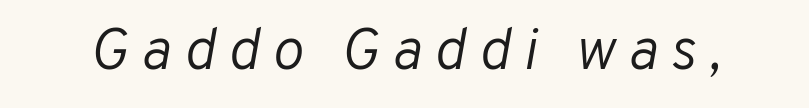
The image shows 59 px light type, italic (leaning right); set unusually wide letter spacing (+0.21 em), not underlined; low stroke contrast and a medium x-height.
